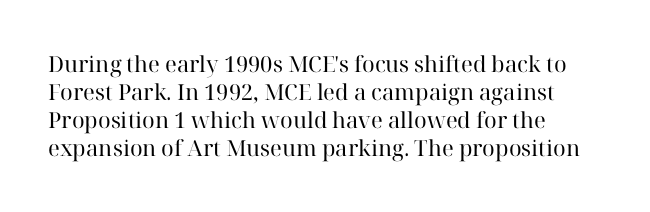
The image shows 22 px text type, upright; set left-aligned, normal line spacing (1.28x), normal letter spacing, not underlined.
